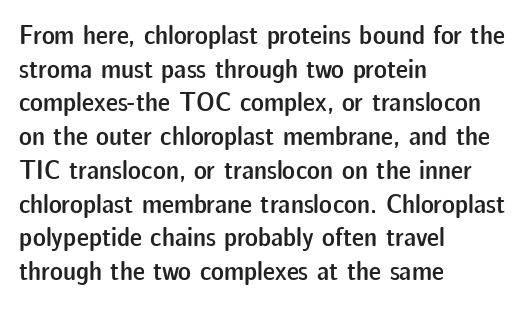
Q: Is the text bold? A: Semi-bold.
Q: Is the text italic (slanted)? A: No, it is upright.
Q: Is the text underlined? A: No.
Q: How is the paragraph aligned? A: Left-aligned.
Q: Is the spacing between letters normal or unusually wide? A: Normal.
Q: Is the spacing between lines tight, normal or loose? A: Normal.
